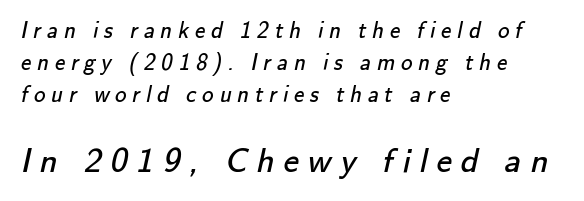
The image shows 35 px regular-weight sans-serif type; set left-aligned, normal line spacing (1.4x), unusually wide letter spacing (+0.25 em), not underlined; the second (bottom) block is 1.52x larger; low stroke contrast and a small x-height.
